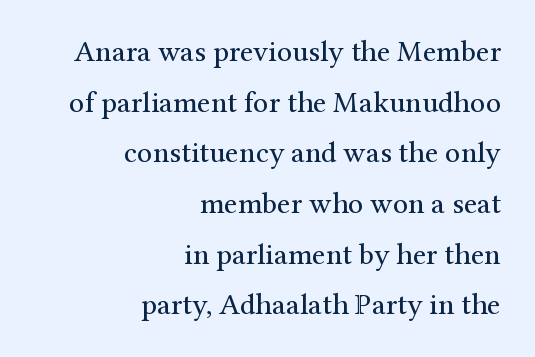
Q: Is the text bold? A: No.
Q: Is the text italic (slanted)? A: No, it is upright.
Q: Is the typeface a serif or a sans-serif typeface? A: Serif.
Q: Is the text underlined? A: No.
Q: How is the paragraph aligned? A: Right-aligned.
Q: Is the spacing between letters normal or unusually wide? A: Normal.
Q: Is the spacing between lines tight, normal or loose? A: Normal.
Q: Width (condensed, normal, or wide)? A: Normal.
Q: Stroke contrast? A: Medium.
Q: x-height? A: Medium.
Q: Monospaced? A: No.
